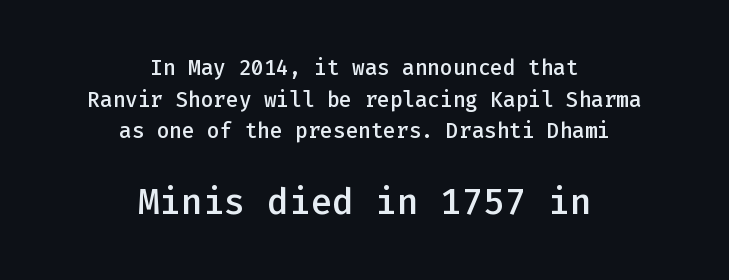
{"serif": "no", "italic": "no", "bold": "semi", "weight": "semibold", "width": "normal", "stroke_contrast": "low", "x_height": "medium", "monospaced": "yes", "underline": "no", "align": "center", "line_spacing": "normal", "line_spacing_ratio": 1.51, "letter_spacing": "normal", "letter_spacing_em": 0.0, "larger_block": "second", "size_ratio": 1.71, "glyph_px": 36}
